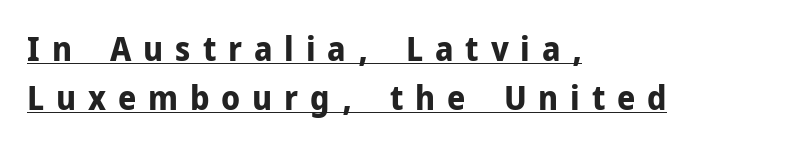
The image shows 33 px bold sans-serif type, upright; set left-aligned, normal line spacing (1.48x), unusually wide letter spacing (+0.36 em), underlined; low stroke contrast and a medium x-height.
